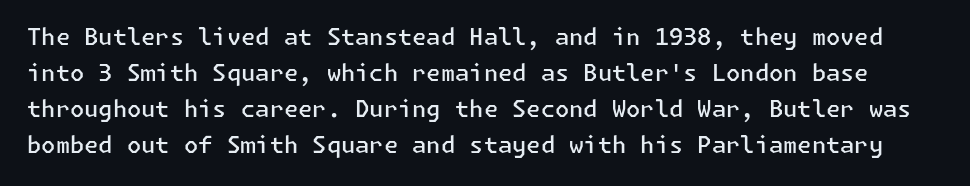
Q: Is the text bold? A: Semi-bold.
Q: Is the text italic (slanted)? A: No, it is upright.
Q: Is the text underlined? A: No.
Q: Is the spacing between letters normal or unusually wide? A: Normal.
Q: Is the spacing between lines tight, normal or loose? A: Normal.
